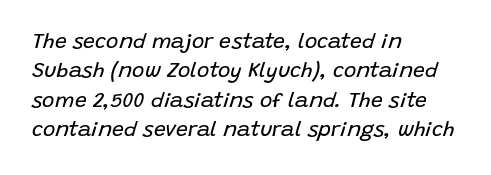
The image shows 21 px text type, italic (leaning right); set left-aligned, normal line spacing (1.4x), normal letter spacing, not underlined.
